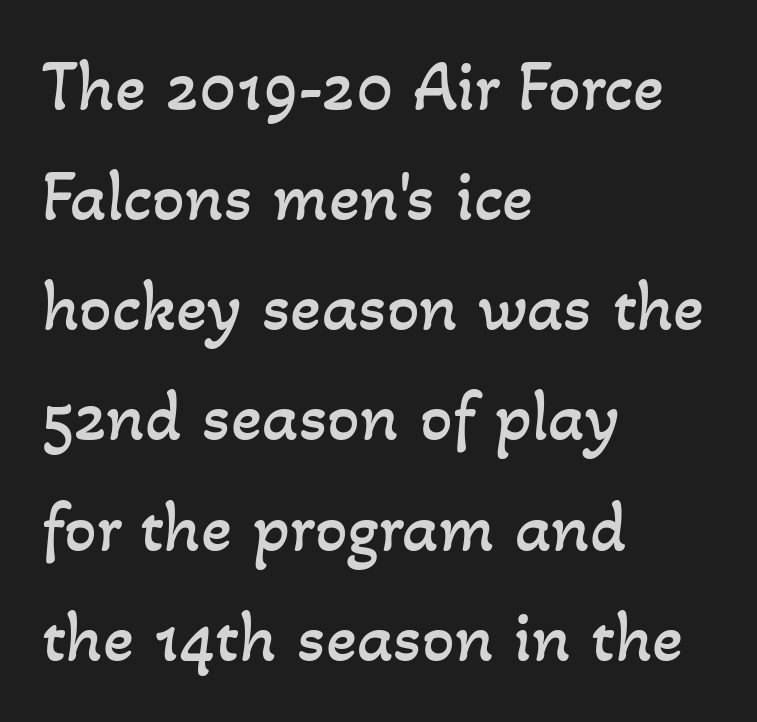
Quick note: underline off. These lines are rendered in a variable-pitch font. Does extra space separate the letters? No, they use regular spacing. The typesetter chose a ragged-right arrangement here.
